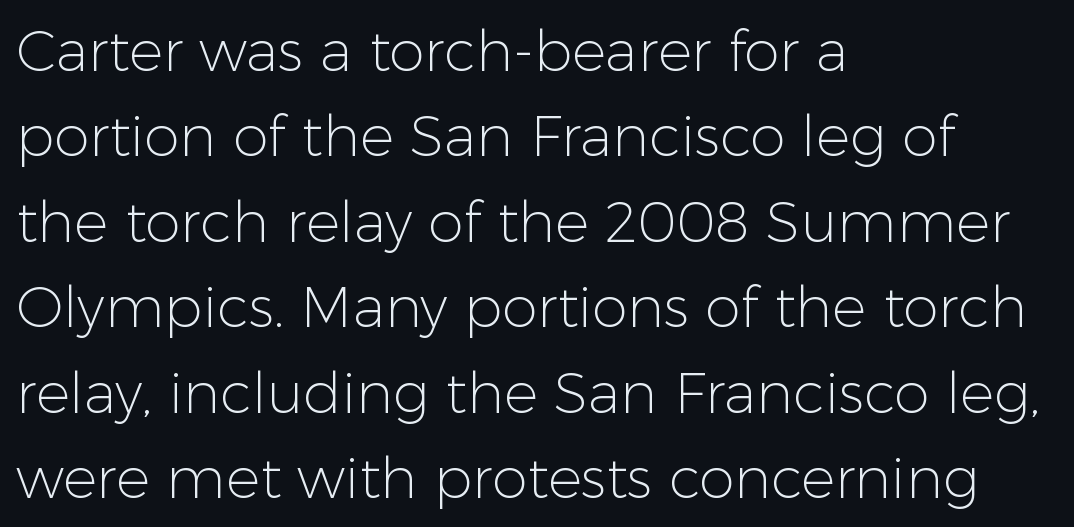
Letterform terminals end flat and unadorned throughout the passage. These lines were composed using upright roman letters. No letter is thick-stroked: the sample isn't bold. The letters advance in unequal steps, a hallmark of proportional type. This rendering features lettering with no underline. Regular leading.
